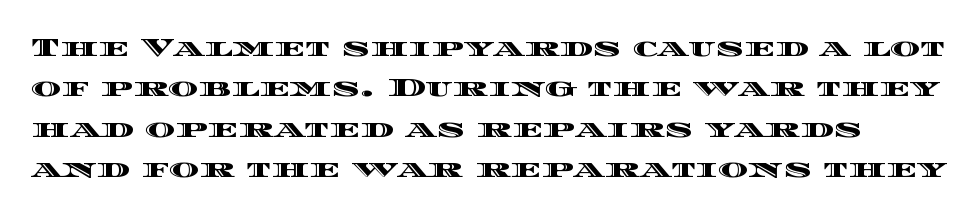
Q: Is the text italic (slanted)? A: No, it is upright.
Q: Is the text underlined? A: No.
Q: Is the spacing between letters normal or unusually wide? A: Normal.
Q: Is the spacing between lines tight, normal or loose? A: Normal.
